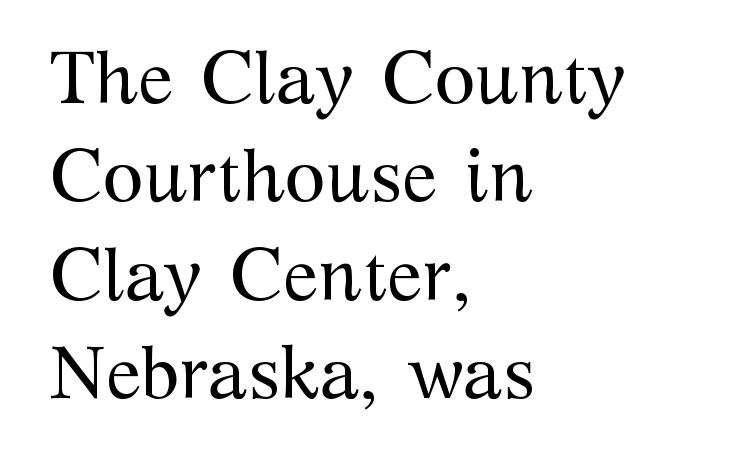
{"serif": "yes", "italic": "no", "bold": "no", "weight": "regular", "width": "normal", "stroke_contrast": "medium", "x_height": "medium", "monospaced": "no", "underline": "no", "align": "left", "line_spacing": "normal", "line_spacing_ratio": 1.33, "letter_spacing": "normal", "letter_spacing_em": 0.0, "glyph_px": 74}
